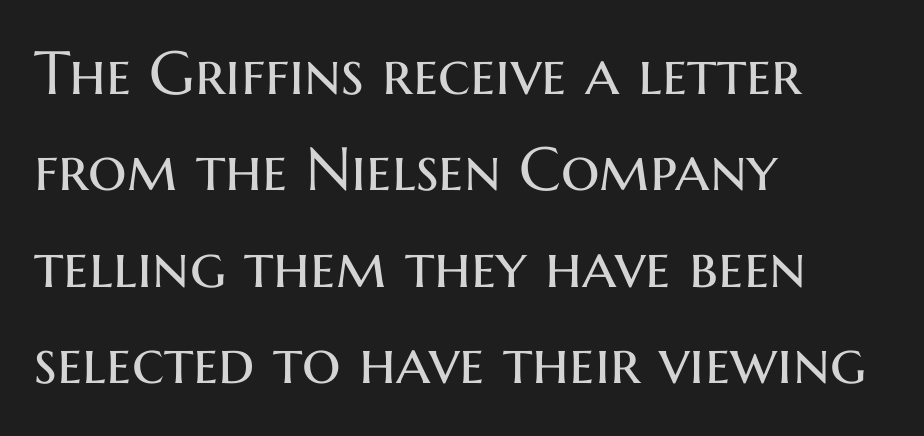
The image shows 61 px regular-weight sans-serif type, upright; set left-aligned, normal line spacing (1.58x), normal letter spacing, not underlined; medium stroke contrast and a medium x-height.
